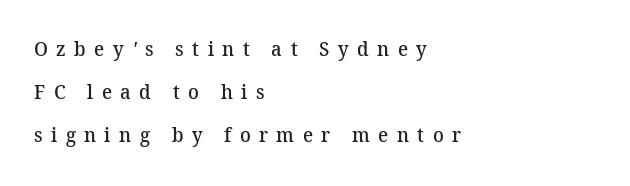
{"bold": "semi", "underline": "no", "align": "left", "line_spacing": "loose", "line_spacing_ratio": 2.14, "letter_spacing": "wide", "letter_spacing_em": 0.42, "glyph_px": 20}
